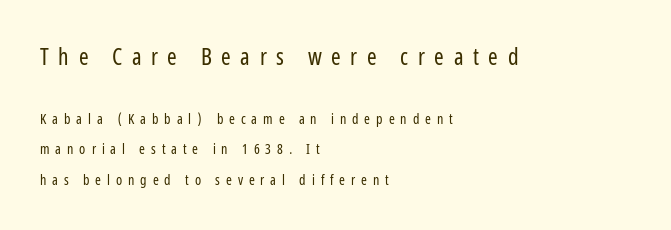
Q: Is the text bold? A: No.
Q: Is the text italic (slanted)? A: No, it is upright.
Q: Is the text underlined? A: No.
Q: How is the paragraph aligned? A: Left-aligned.
Q: Is the spacing between letters normal or unusually wide? A: Unusually wide.
Q: Is the spacing between lines tight, normal or loose? A: Loose.
Q: Which block of text is set in a larger size, the first (top) or the second (bottom)? A: The first (top) one.
